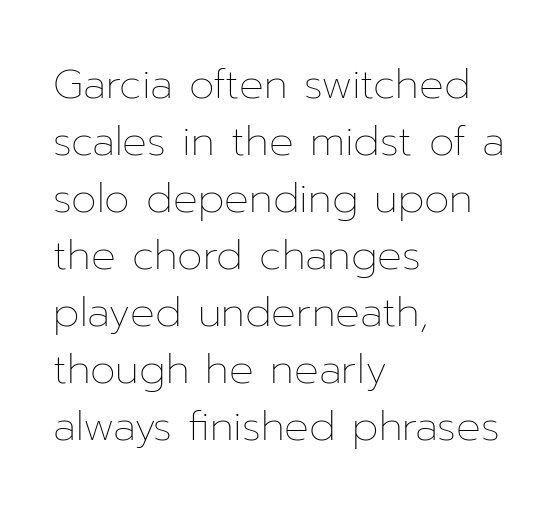
The image shows 41 px thin type, upright; set left-aligned, normal line spacing (1.39x), normal letter spacing, not underlined; low stroke contrast and a medium x-height.
